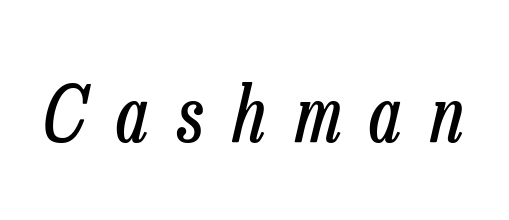
{"italic": "yes", "lean": "right", "slant_degrees": 13, "bold": "no", "weight": "regular", "width": "condensed", "stroke_contrast": "low", "x_height": "medium", "monospaced": "no", "underline": "no", "letter_spacing": "wide", "letter_spacing_em": 0.38, "glyph_px": 77}
